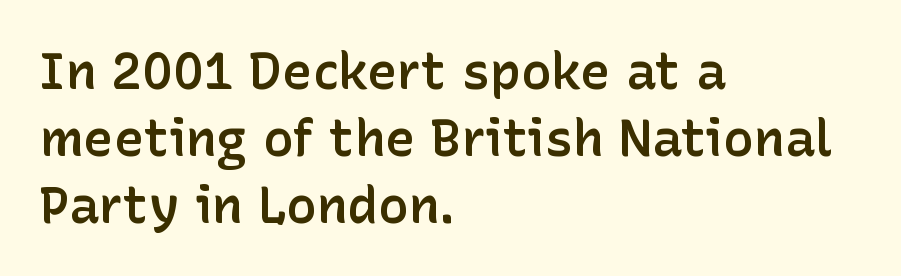
The compositor pushed each line to the left boundary. Think of a printed novel: that variable character pitch is what you see here. This sample uses an upright cut, with every glyph sitting square on the baseline. A typesetter would call this leading conventional body-copy spacing.
